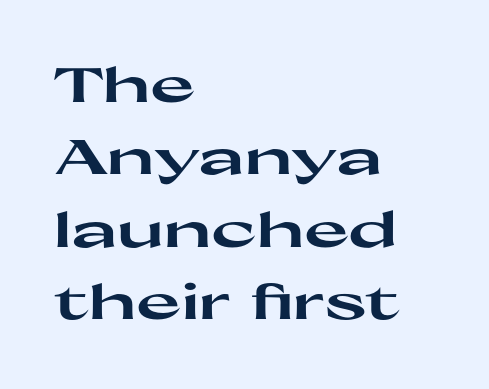
Q: Is the text bold? A: Yes.
Q: Is the text italic (slanted)? A: No, it is upright.
Q: Is the typeface a serif or a sans-serif typeface? A: Sans-serif.
Q: Is the text underlined? A: No.
Q: How is the paragraph aligned? A: Left-aligned.
Q: Is the spacing between letters normal or unusually wide? A: Normal.
Q: Is the spacing between lines tight, normal or loose? A: Normal.
Q: Width (condensed, normal, or wide)? A: Wide.
Q: Stroke contrast? A: High.
Q: x-height? A: Medium.
Q: Monospaced? A: No.
